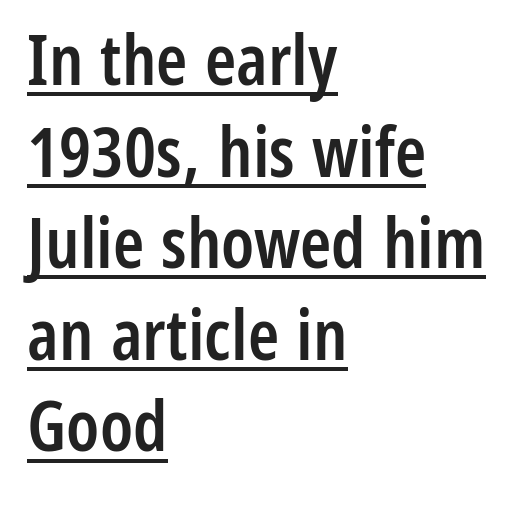
Q: Is the text bold? A: Semi-bold.
Q: Is the text italic (slanted)? A: No, it is upright.
Q: Is the typeface a serif or a sans-serif typeface? A: Sans-serif.
Q: Is the text underlined? A: Yes.
Q: How is the paragraph aligned? A: Left-aligned.
Q: Is the spacing between letters normal or unusually wide? A: Normal.
Q: Is the spacing between lines tight, normal or loose? A: Normal.
Q: Width (condensed, normal, or wide)? A: Condensed.
Q: Stroke contrast? A: Low.
Q: x-height? A: Medium.
Q: Monospaced? A: No.
